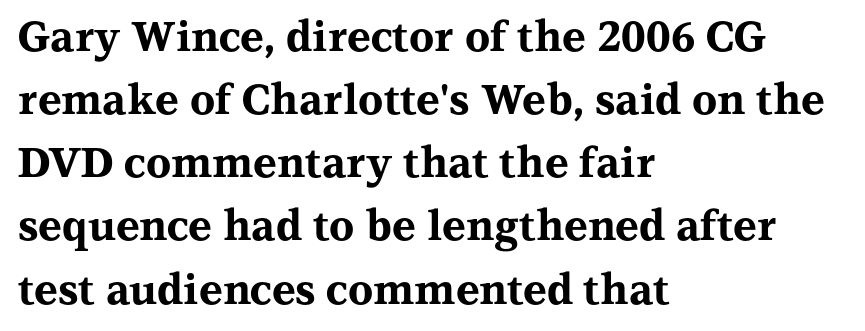
Q: Is the text bold? A: Yes.
Q: Is the text italic (slanted)? A: No, it is upright.
Q: Is the typeface a serif or a sans-serif typeface? A: Serif.
Q: Is the text underlined? A: No.
Q: How is the paragraph aligned? A: Left-aligned.
Q: Is the spacing between letters normal or unusually wide? A: Normal.
Q: Is the spacing between lines tight, normal or loose? A: Normal.
Q: Width (condensed, normal, or wide)? A: Wide.
Q: Stroke contrast? A: Medium.
Q: x-height? A: Medium.
Q: Monospaced? A: No.
